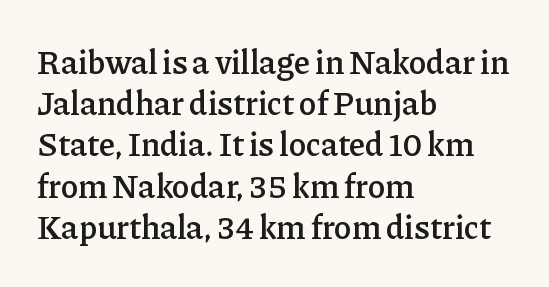
Is the block centered? No — it sits flush against the left margin. Examine the stroke ends and you'll spot serifs. Each letter keeps its own natural width here, so spacing adapts to shape. Unlike italic type, these characters show no tilt at all. The rendering uses a semibold face; strokes are thickened but not to full bold. The type is set solid horizontally, with unmodified tracking.
